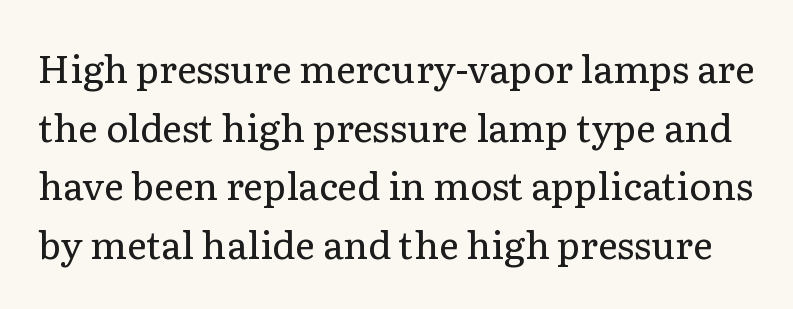
The lines sit at an ordinary, default distance from one another. Think standard paragraph weight, or any step lighter than that. Notice how the stems are strictly vertical — no italics here. Check where the strokes stop: tiny serifs finish them off. Varying glyph widths throughout — classic text-font behaviour. Unmarked baselines from the first word to the last.
